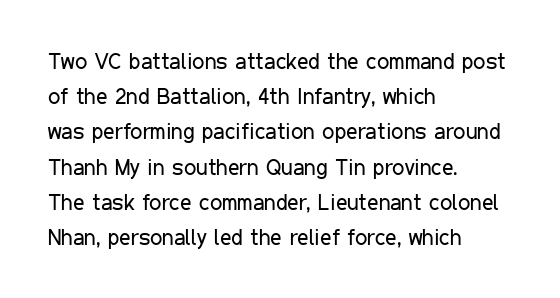
A quiet, ordinary-to-light weight characterises the typeface. Default kerning and tracking; the words read as compact shapes. These lines stack with their left ends in a neat column. The leading is moderate, giving the passage an even texture.
